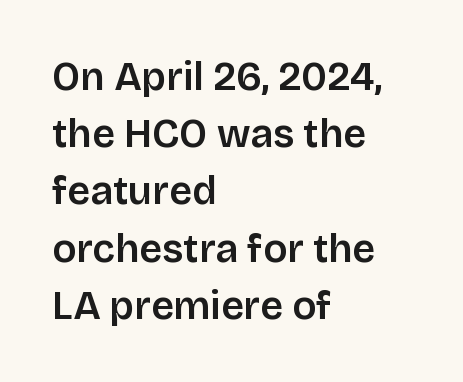
Q: Is the text italic (slanted)? A: No, it is upright.
Q: Is the typeface a serif or a sans-serif typeface? A: Sans-serif.
Q: Is the text underlined? A: No.
Q: How is the paragraph aligned? A: Left-aligned.
Q: Is the spacing between letters normal or unusually wide? A: Normal.
Q: Is the spacing between lines tight, normal or loose? A: Normal.
Q: Width (condensed, normal, or wide)? A: Normal.
Q: Stroke contrast? A: Low.
Q: x-height? A: Large.
Q: Monospaced? A: No.
